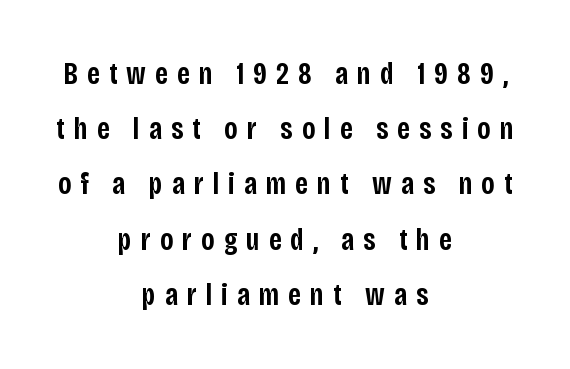
The face used here is a semibold: visibly heavier than regular, lighter than bold. Does extra space separate the letters? Yes, quite a lot of it. The lettering holds an erect, upright posture throughout. Typographically, this falls in the sans-serif category. The zone under the glyphs is completely vacant. The letters advance in unequal steps, a hallmark of proportional type.
